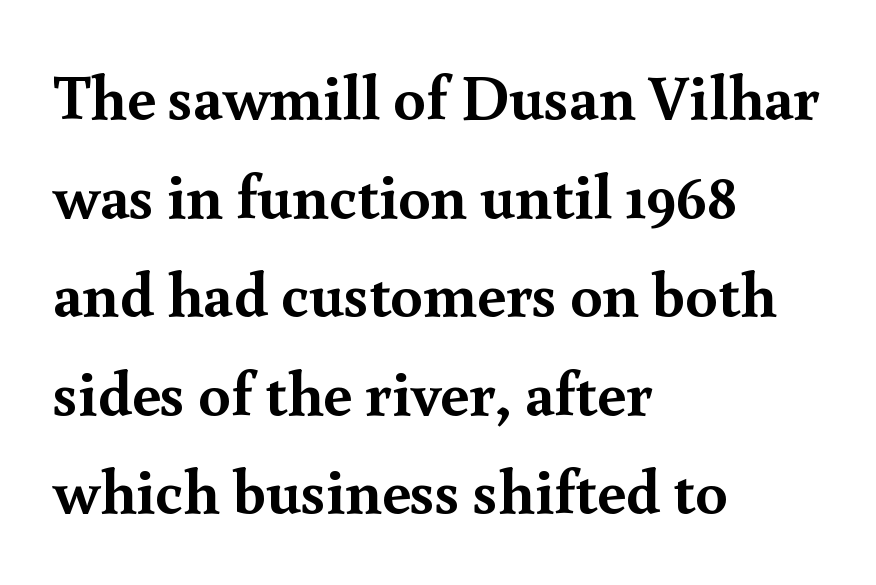
{"serif": "yes", "italic": "no", "bold": "yes", "weight": "semibold", "width": "normal", "x_height": "small", "monospaced": "no", "underline": "no", "align": "left", "line_spacing": "normal", "line_spacing_ratio": 1.54, "letter_spacing": "normal", "letter_spacing_em": 0.0, "glyph_px": 64}
